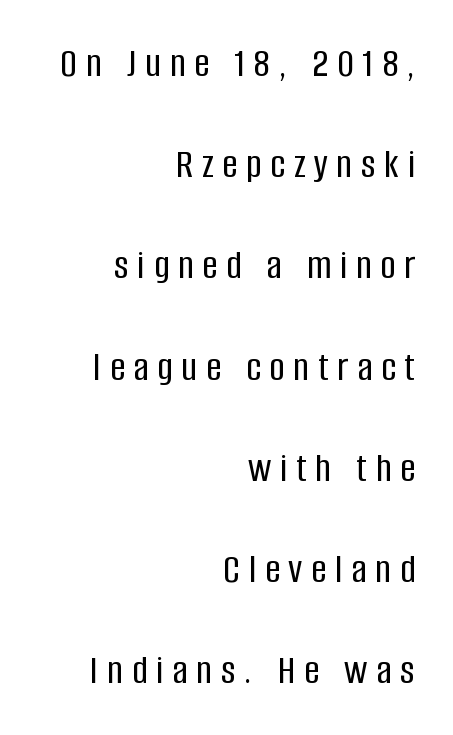
The image shows 42 px condensed sans-serif type, upright; set right-aligned, loose line spacing (2.41x), unusually wide letter spacing (+0.21 em), not underlined; low stroke contrast and a large x-height.
